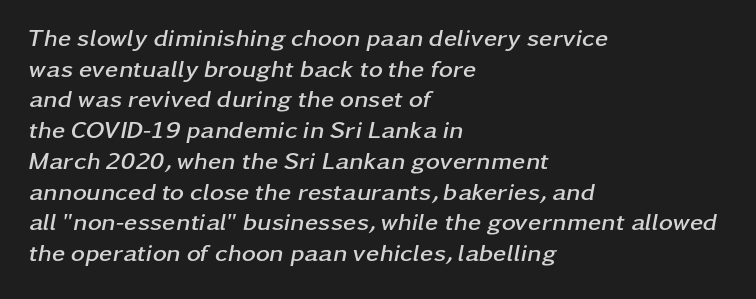
The image shows 24 px bold type, italic (leaning right); set left-aligned, normal line spacing (1.28x), normal letter spacing, not underlined.
